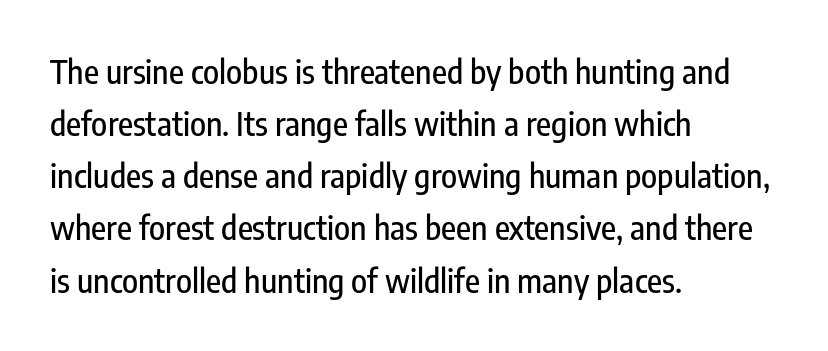
The lines sit at an ordinary, default distance from one another. The lines are quadded left. A clean baseline with only descenders dipping below it. Is this a fixed-width face? No — the glyphs have proportional, varying widths. These lines were composed using upright roman letters.
